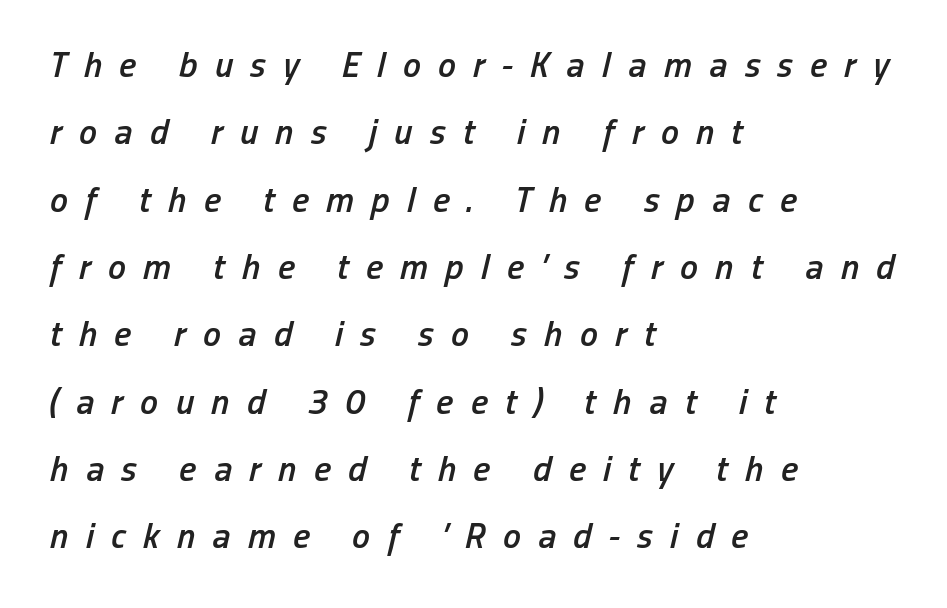
Notice how the passage keeps a crisp vertical edge on the left only. The axis of the letterforms is tilted away from vertical. The letters are spread apart with noticeably loose tracking. Semibold letterforms, between regular and bold.
